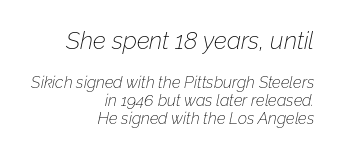
The rendering shrinks the type as you move from the upper chunk to the lower. No letter is thick-stroked: the sample isn't bold. The foot of each line stays bare and open. This rendering leaves character spacing at its baseline value. The rendering anchors every line to the right-hand side.
